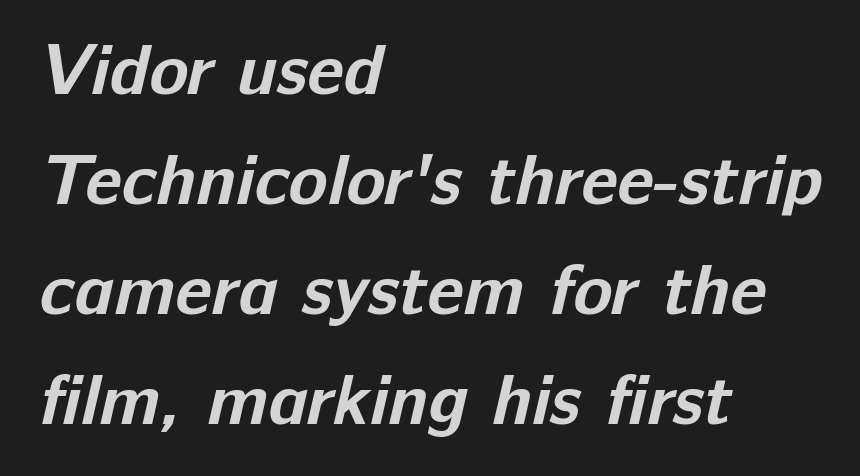
If you drew a ruler down the left edge, every line would touch it. The characters look thick and weighty, a clear bold. Glyph-to-glyph distance matches everyday printed text. The face used here is a sans, in the tradition of grotesques and geometrics. The face used here is proportionally spaced, like ordinary book or web type. Quick note: underline off.
